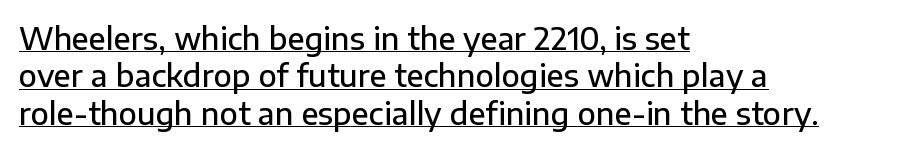
{"serif": "no", "italic": "no", "bold": "semi", "weight": "semibold", "width": "normal", "stroke_contrast": "low", "x_height": "medium", "monospaced": "no", "underline": "yes", "align": "left", "line_spacing": "normal", "line_spacing_ratio": 1.25, "letter_spacing": "normal", "letter_spacing_em": 0.0, "glyph_px": 30}
